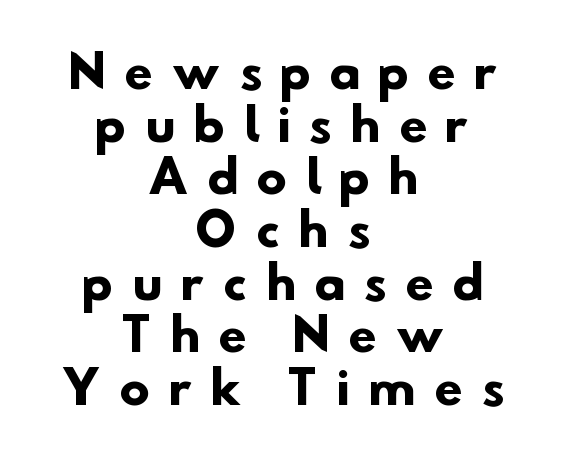
{"serif": "no", "bold": "yes", "weight": "heavy", "width": "normal", "stroke_contrast": "low", "x_height": "small", "monospaced": "no", "underline": "no", "align": "center", "line_spacing_ratio": 1.17, "letter_spacing": "wide", "letter_spacing_em": 0.44, "glyph_px": 45}
